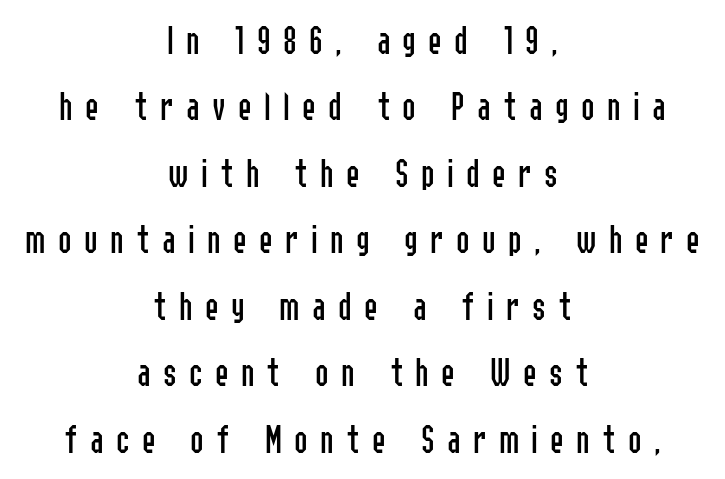
These lines are rendered in a variable-pitch font. The strokes are not fattened; the text isn't bold. Does extra space separate the letters? Yes, quite a lot of it. Does the type have serifs? No, each stem ends abruptly.
